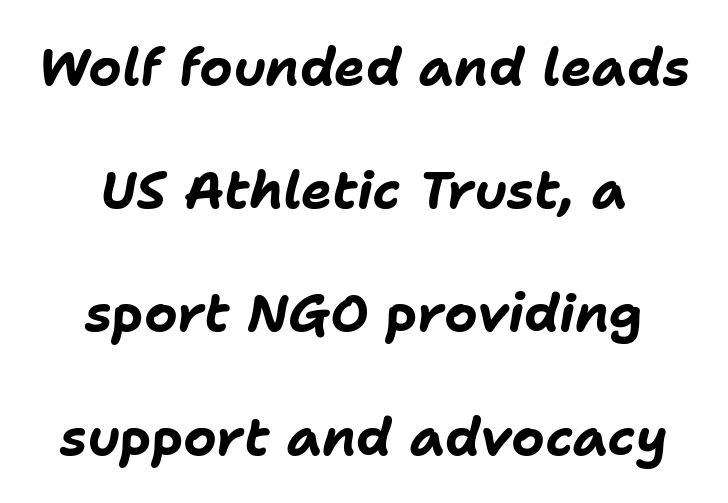
The image shows 52 px bold type, italic (leaning right); set centered, loose line spacing (2.37x), normal letter spacing, not underlined; low stroke contrast and a medium x-height.
